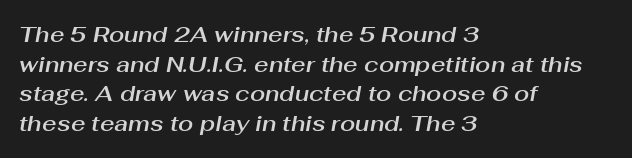
The image shows 22 px text type, italic (leaning right); set left-aligned, normal line spacing (1.35x), normal letter spacing, not underlined.
